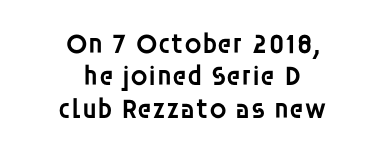
Q: Is the text bold? A: Semi-bold.
Q: Is the text italic (slanted)? A: No, it is upright.
Q: Is the typeface a serif or a sans-serif typeface? A: Sans-serif.
Q: Is the text underlined? A: No.
Q: How is the paragraph aligned? A: Centered.
Q: Is the spacing between letters normal or unusually wide? A: Normal.
Q: Width (condensed, normal, or wide)? A: Normal.
Q: Stroke contrast? A: Low.
Q: x-height? A: Large.
Q: Monospaced? A: No.
